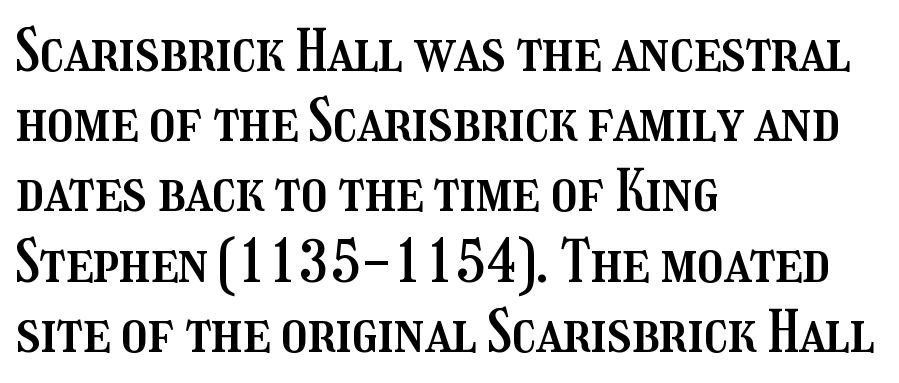
Descender tails drop into unmarked territory. The rendering uses natural spacing where letterforms have individual widths. The letterforms sit shoulder to shoulder at normal distance. A student would call this left alignment; a typographer would say flush left, rag right.
